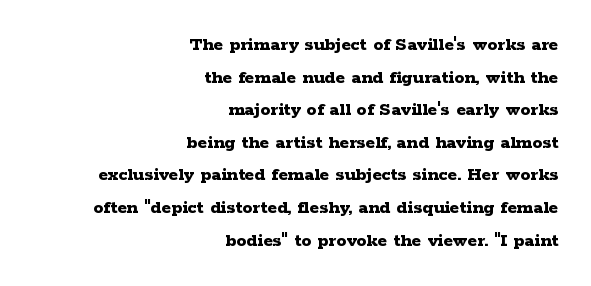
{"italic": "no", "bold": "yes", "underline": "no", "align": "right", "line_spacing": "normal", "line_spacing_ratio": 1.63, "letter_spacing": "normal", "letter_spacing_em": 0.0, "glyph_px": 20}
